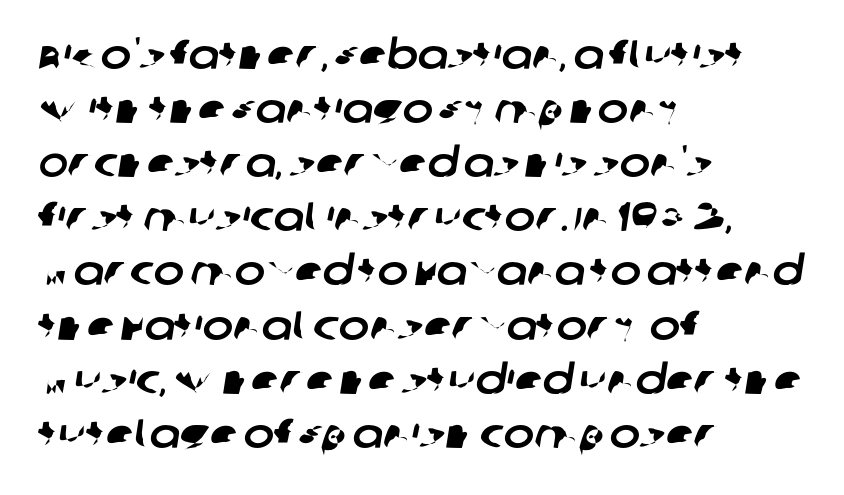
Baseline-to-baseline distance is the conventional proportion of letter height. The designer went with a sans here, leaving each stem footless. The tracking reads as untouched default to a designer's eye. Teacher's note: observe the even left margin — that is flush-left alignment. Do the characters align in a grid? No, the font is proportional. Rule under the text: the space is simply empty.
